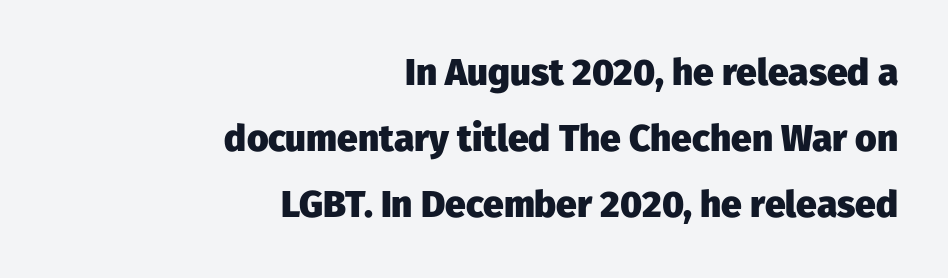
{"serif": "no", "italic": "no", "bold": "yes", "weight": "heavy", "width": "normal", "stroke_contrast": "low", "x_height": "medium", "monospaced": "no", "underline": "no", "align": "right", "line_spacing_ratio": 1.79, "letter_spacing": "normal", "letter_spacing_em": 0.0, "glyph_px": 37}
